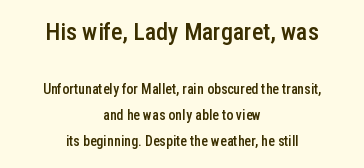
The passage is arranged like a title page — every line centered. Characters follow at the spacing the type designer built in. A bare baseline throughout the passage. Larger block? The one above; the one below is distinctly smaller. Summary of weight: moderately heavy, a semibold.
